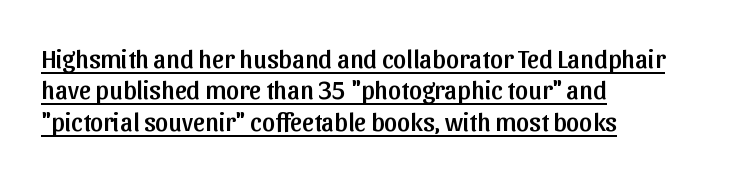
Q: Is the text italic (slanted)? A: No, it is upright.
Q: Is the text underlined? A: Yes.
Q: How is the paragraph aligned? A: Left-aligned.
Q: Is the spacing between letters normal or unusually wide? A: Normal.
